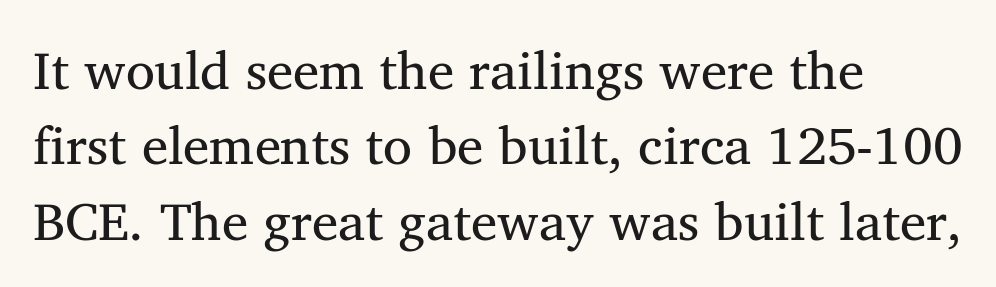
Q: Is the text bold? A: No.
Q: Is the text italic (slanted)? A: No, it is upright.
Q: Is the typeface a serif or a sans-serif typeface? A: Serif.
Q: Is the text underlined? A: No.
Q: How is the paragraph aligned? A: Left-aligned.
Q: Is the spacing between letters normal or unusually wide? A: Normal.
Q: Is the spacing between lines tight, normal or loose? A: Normal.
Q: Width (condensed, normal, or wide)? A: Normal.
Q: Stroke contrast? A: Medium.
Q: x-height? A: Medium.
Q: Monospaced? A: No.
